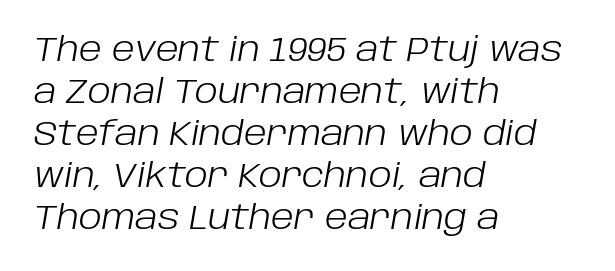
How are the letters spaced? Ordinarily, with no added tracking. The space beneath each line is pristine and unruled. Which margin do the lines hug? The left one — the right edge is uneven. A typesetter would call this proportional, since set widths differ per character.
